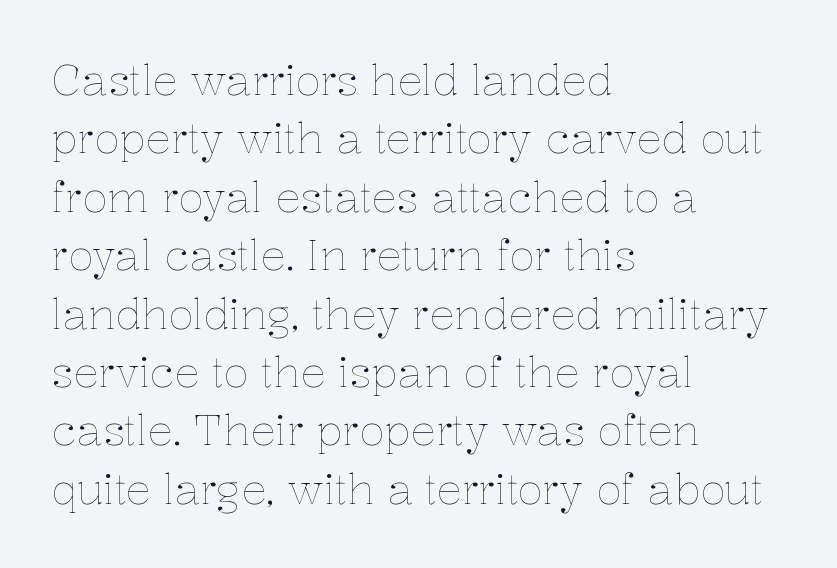
Q: Is the text bold? A: No.
Q: Is the text italic (slanted)? A: No, it is upright.
Q: Is the text underlined? A: No.
Q: How is the paragraph aligned? A: Left-aligned.
Q: Is the spacing between letters normal or unusually wide? A: Normal.
Q: Is the spacing between lines tight, normal or loose? A: Normal.
Q: Width (condensed, normal, or wide)? A: Normal.
Q: Stroke contrast? A: Low.
Q: x-height? A: Medium.
Q: Monospaced? A: No.
